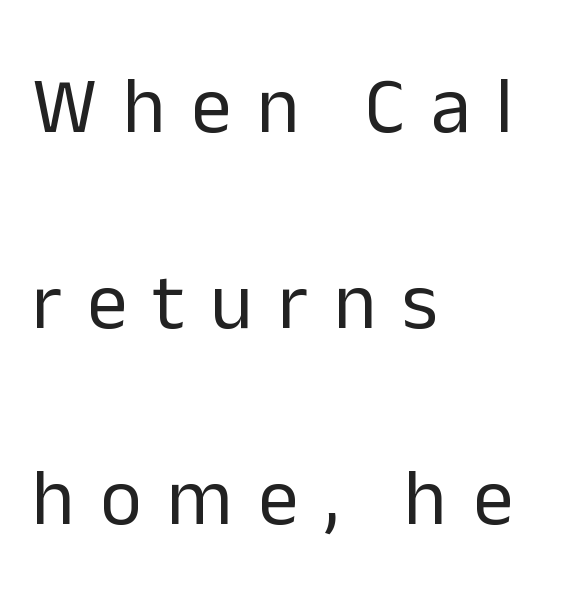
The image shows 80 px regular-weight sans-serif type, upright; set left-aligned, loose line spacing (2.45x), unusually wide letter spacing (+0.32 em), not underlined; low stroke contrast and a medium x-height.
